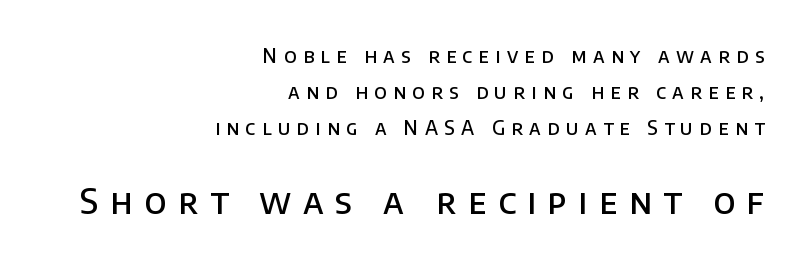
The image shows 34 px semibold sans-serif type, upright; set right-aligned, line spacing 1.89x, unusually wide letter spacing (+0.34 em), not underlined; the second (bottom) block is 1.79x larger; low stroke contrast and a large x-height.
